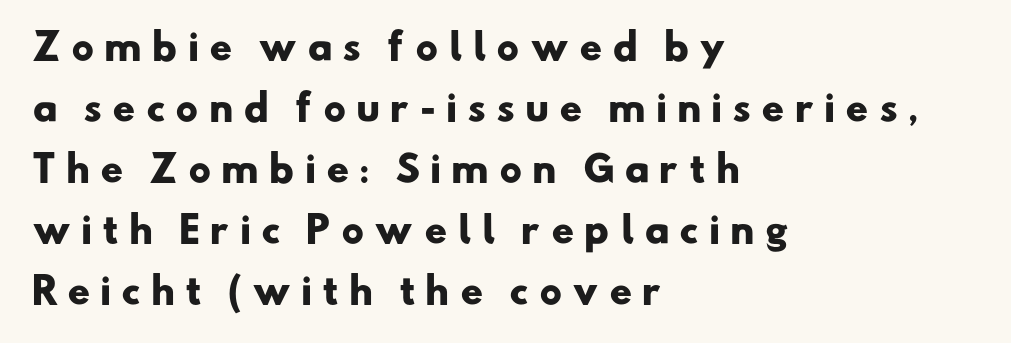
Font category for this specimen: sans-serif. Type without underlining. Note the varied advance widths — an 'i' is clearly narrower than an 'm'. The glyphs have the mass of a bold cut.
